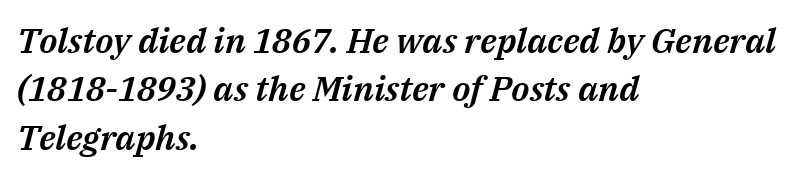
The image shows 35 px text type, italic (leaning right); set left-aligned, normal line spacing (1.38x), normal letter spacing, not underlined; medium stroke contrast and a medium x-height.
